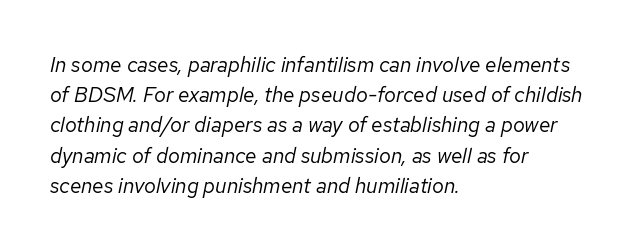
{"italic": "yes", "lean": "right", "slant_degrees": 12, "bold": "no", "underline": "no", "align": "left", "line_spacing": "normal", "line_spacing_ratio": 1.44, "letter_spacing": "normal", "letter_spacing_em": 0.0, "glyph_px": 21}
